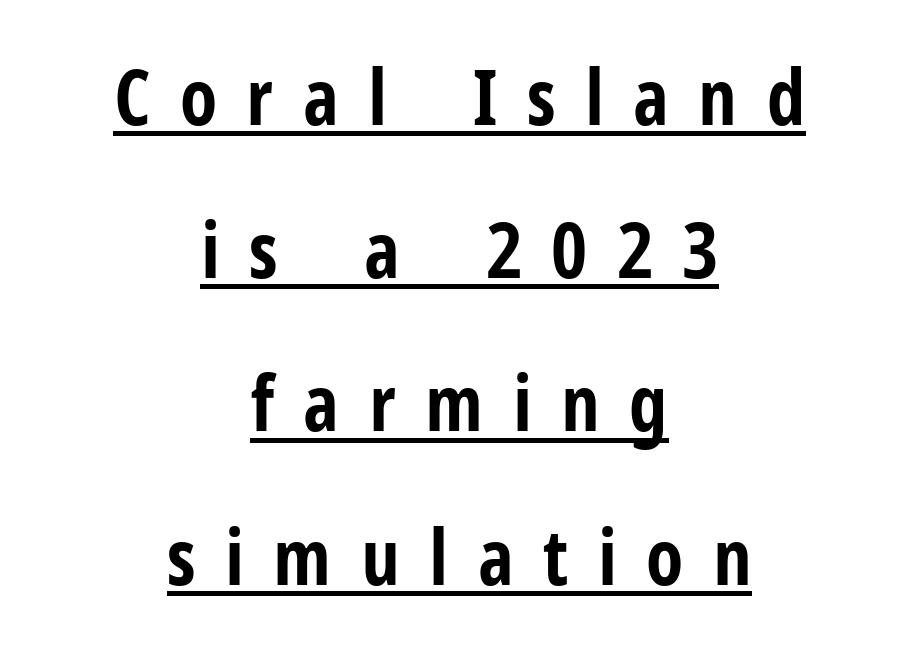
The image shows 77 px bold, condensed sans-serif type, upright; set centered, loose line spacing (1.99x), unusually wide letter spacing (+0.38 em), underlined; low stroke contrast and a medium x-height.
